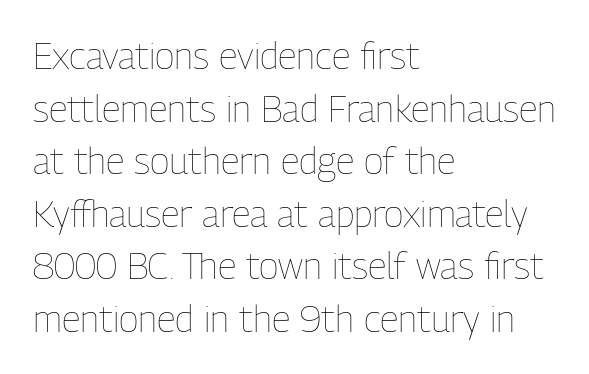
{"italic": "no", "bold": "no", "weight": "thin", "width": "condensed", "stroke_contrast": "low", "x_height": "medium", "monospaced": "no", "underline": "no", "align": "left", "line_spacing": "normal", "line_spacing_ratio": 1.42, "letter_spacing": "normal", "letter_spacing_em": 0.0, "glyph_px": 37}
